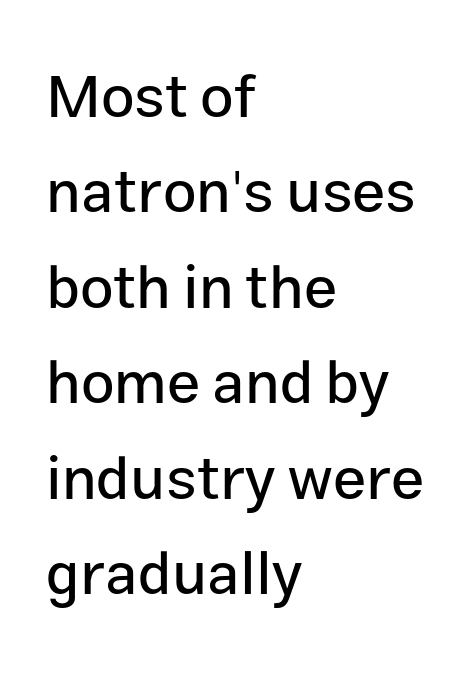
The image shows 60 px sans-serif type, upright; set left-aligned, normal line spacing (1.59x), normal letter spacing, not underlined; low stroke contrast and a medium x-height.
